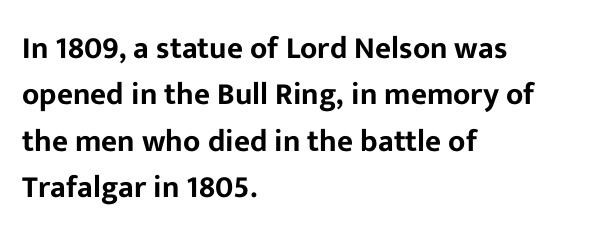
Whoever set this chose a conventional vertical rhythm. Proportional: the letters do not fall into vertical columns. A classic flush-left, rag-right setting is used for this passage. The letterforms sit shoulder to shoulder at normal distance.
